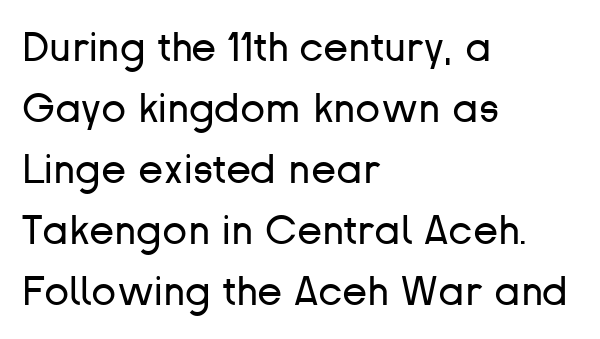
Q: Is the text bold? A: No.
Q: Is the text italic (slanted)? A: No, it is upright.
Q: Is the typeface a serif or a sans-serif typeface? A: Sans-serif.
Q: Is the text underlined? A: No.
Q: How is the paragraph aligned? A: Left-aligned.
Q: Is the spacing between letters normal or unusually wide? A: Normal.
Q: Is the spacing between lines tight, normal or loose? A: Normal.
Q: Width (condensed, normal, or wide)? A: Normal.
Q: Stroke contrast? A: Low.
Q: x-height? A: Medium.
Q: Monospaced? A: No.
